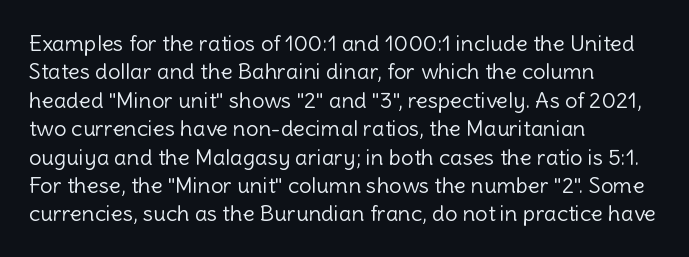
Rule under the text: the space is simply empty. Honestly, the letter spacing is just normal — you wouldn't notice it. The font's upright variant was chosen for this text. The strokes are not fattened; the text isn't bold. Layout note: lines flush left. The designer left line spacing at the default.
